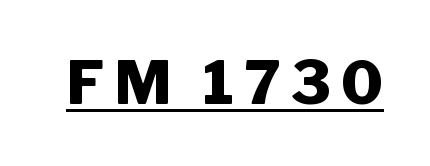
What decoration does the sample have? An underline. Character widths vary here, with narrow letters taking less room than wide ones. Rendered with straight, roman letterforms. The glyphs have the mass of a bold cut.
